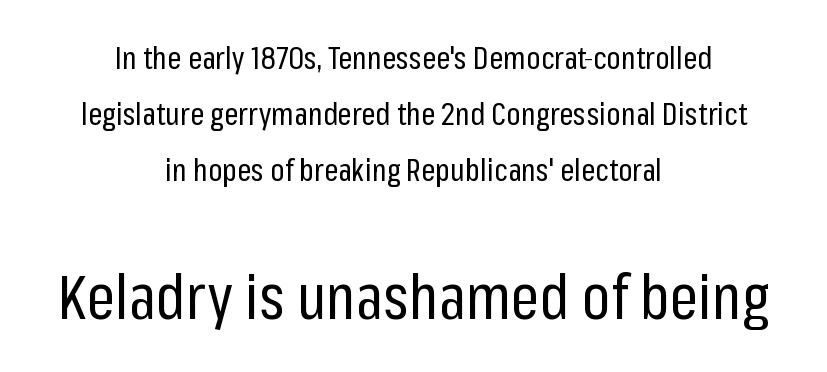
Q: Is the text bold? A: No.
Q: Is the text italic (slanted)? A: No, it is upright.
Q: Is the typeface a serif or a sans-serif typeface? A: Sans-serif.
Q: Is the text underlined? A: No.
Q: How is the paragraph aligned? A: Centered.
Q: Is the spacing between letters normal or unusually wide? A: Normal.
Q: Which block of text is set in a larger size, the first (top) or the second (bottom)? A: The second (bottom) one.
Q: Width (condensed, normal, or wide)? A: Condensed.
Q: Stroke contrast? A: Low.
Q: x-height? A: Medium.
Q: Monospaced? A: No.
